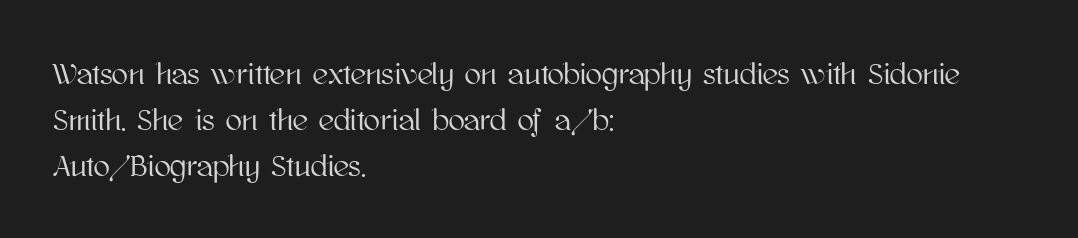
The image shows 30 px text type, upright; set left-aligned, normal line spacing (1.54x), normal letter spacing, not underlined; high stroke contrast and a medium x-height.
